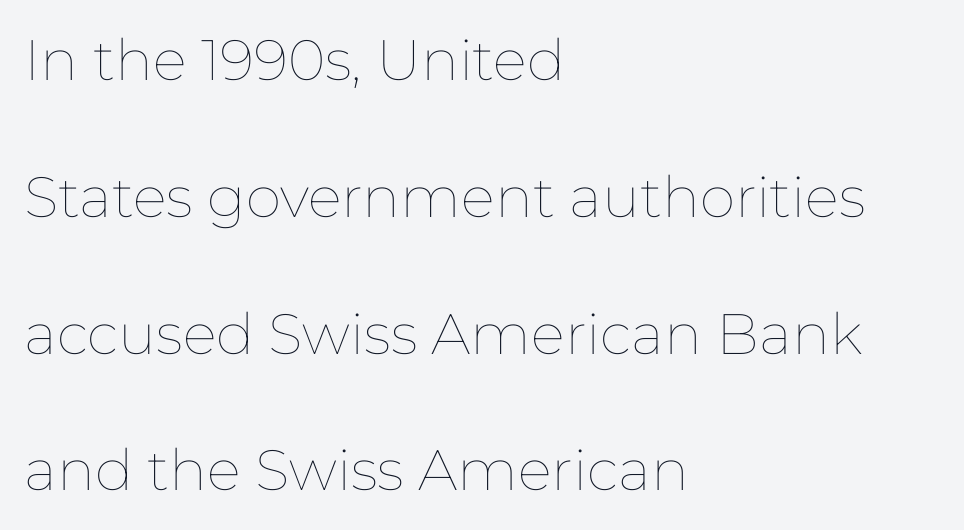
{"italic": "no", "bold": "no", "weight": "thin", "width": "normal", "stroke_contrast": "low", "x_height": "medium", "monospaced": "no", "underline": "no", "align": "left", "line_spacing": "loose", "line_spacing_ratio": 2.4, "letter_spacing": "normal", "letter_spacing_em": 0.0, "glyph_px": 57}
